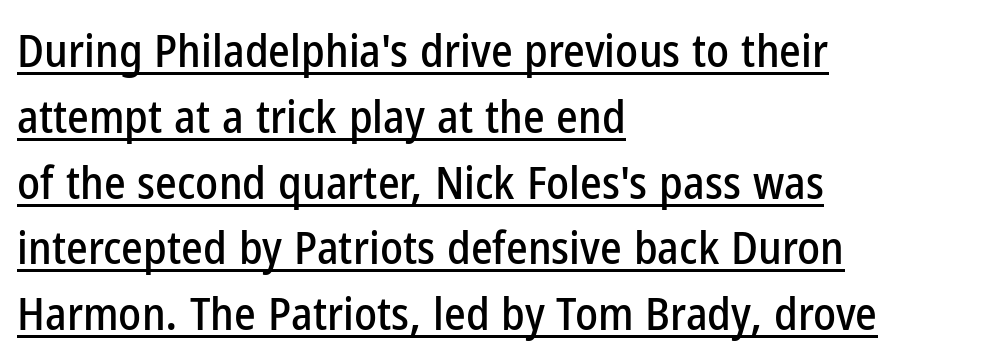
Looks like regular typesetting: each glyph gets only the width it needs. This sample is left-justified, so line endings fall wherever the words run out. These lines keep a tight, regular rhythm from letter to letter. Leading: standard. Stroke terminals: plain, sans-serif.
